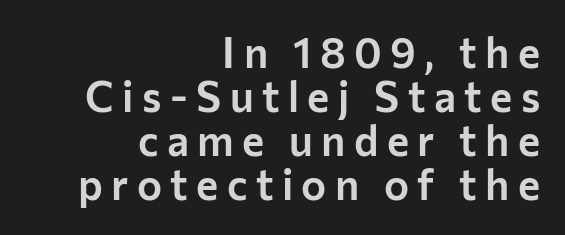
Q: Is the text italic (slanted)? A: No, it is upright.
Q: Is the typeface a serif or a sans-serif typeface? A: Sans-serif.
Q: Is the text underlined? A: No.
Q: How is the paragraph aligned? A: Right-aligned.
Q: Is the spacing between letters normal or unusually wide? A: Unusually wide.
Q: Is the spacing between lines tight, normal or loose? A: Tight.
Q: Width (condensed, normal, or wide)? A: Normal.
Q: Stroke contrast? A: Low.
Q: x-height? A: Medium.
Q: Monospaced? A: No.
